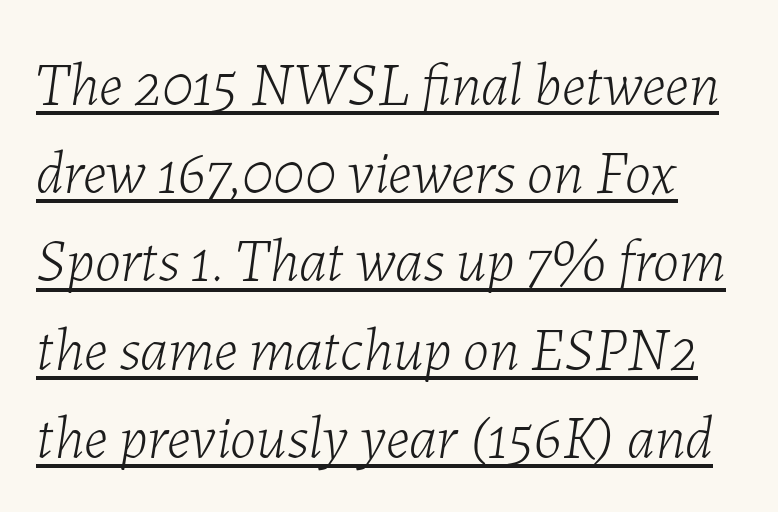
Q: Is the text bold? A: No.
Q: Is the text italic (slanted)? A: Yes, it leans right by about 7 degrees.
Q: Is the text underlined? A: Yes.
Q: Is the spacing between letters normal or unusually wide? A: Normal.
Q: Is the spacing between lines tight, normal or loose? A: Normal.
Q: Width (condensed, normal, or wide)? A: Normal.
Q: Stroke contrast? A: Low.
Q: x-height? A: Medium.
Q: Monospaced? A: No.
